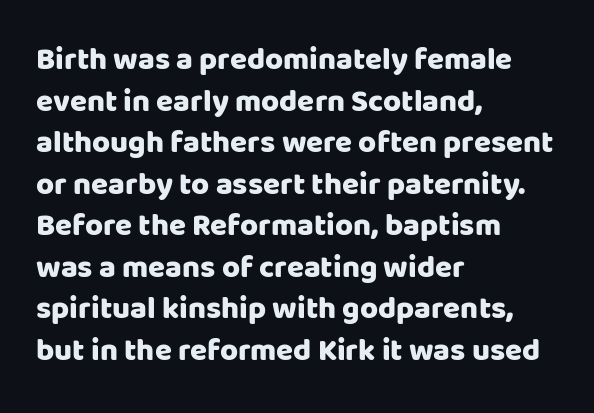
Q: Is the text italic (slanted)? A: No, it is upright.
Q: Is the typeface a serif or a sans-serif typeface? A: Sans-serif.
Q: Is the text underlined? A: No.
Q: How is the paragraph aligned? A: Left-aligned.
Q: Is the spacing between letters normal or unusually wide? A: Normal.
Q: Is the spacing between lines tight, normal or loose? A: Normal.
Q: Width (condensed, normal, or wide)? A: Normal.
Q: Stroke contrast? A: Low.
Q: x-height? A: Large.
Q: Monospaced? A: No.
